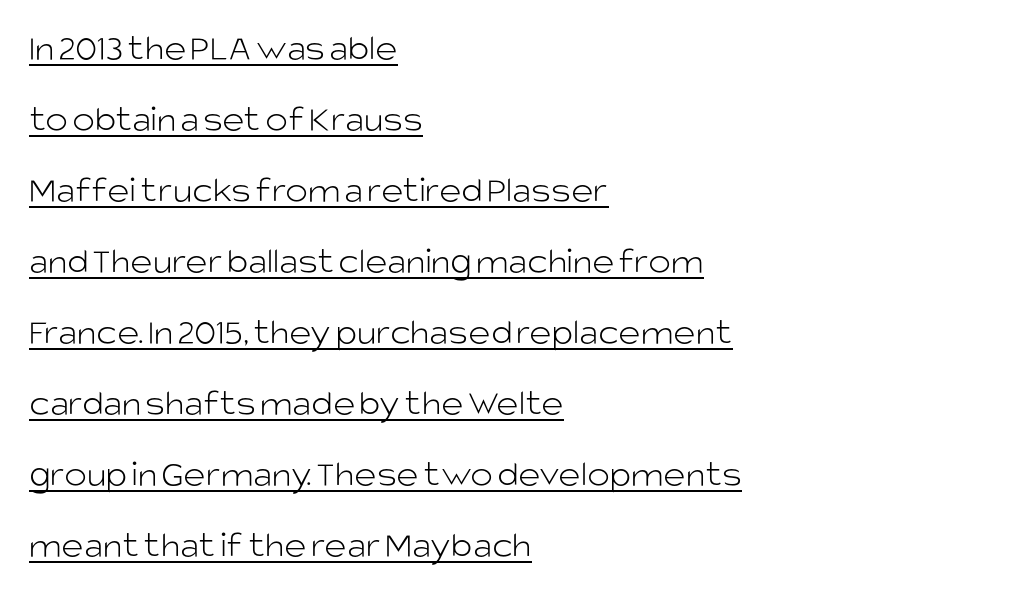
The font's upright variant was chosen for this text. The sample's only ornament is a line tracing under the words. Honestly, the letter spacing is just normal — you wouldn't notice it. Note: no serifs on the glyphs.
